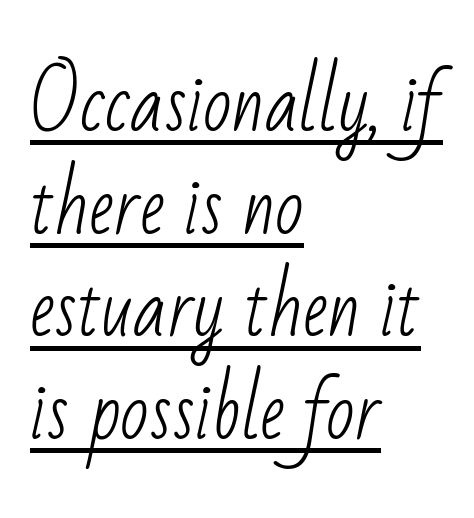
The image shows 75 px light, condensed sans-serif type; set left-aligned, normal line spacing (1.37x), normal letter spacing, underlined; low stroke contrast and a small x-height.
